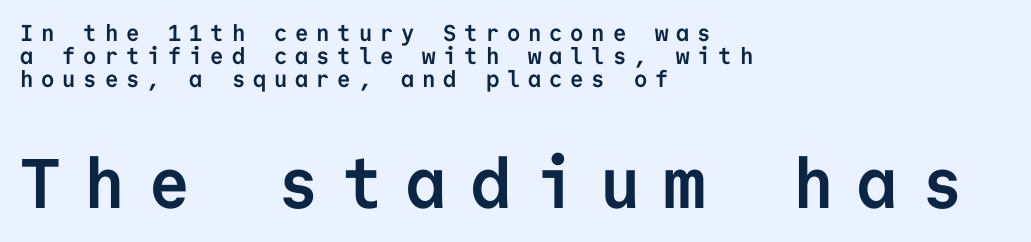
Q: Is the text bold? A: Yes.
Q: Is the text italic (slanted)? A: No, it is upright.
Q: Is the typeface a serif or a sans-serif typeface? A: Sans-serif.
Q: Is the text underlined? A: No.
Q: How is the paragraph aligned? A: Left-aligned.
Q: Is the spacing between letters normal or unusually wide? A: Unusually wide.
Q: Is the spacing between lines tight, normal or loose? A: Tight.
Q: Which block of text is set in a larger size, the first (top) or the second (bottom)? A: The second (bottom) one.
Q: Width (condensed, normal, or wide)? A: Normal.
Q: Stroke contrast? A: Low.
Q: x-height? A: Medium.
Q: Monospaced? A: Yes.
